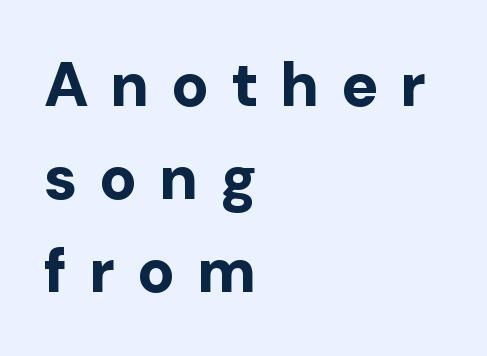
Q: Is the text bold? A: Yes.
Q: Is the text italic (slanted)? A: No, it is upright.
Q: Is the typeface a serif or a sans-serif typeface? A: Sans-serif.
Q: Is the text underlined? A: No.
Q: How is the paragraph aligned? A: Left-aligned.
Q: Is the spacing between letters normal or unusually wide? A: Unusually wide.
Q: Is the spacing between lines tight, normal or loose? A: Normal.
Q: Width (condensed, normal, or wide)? A: Normal.
Q: Stroke contrast? A: Low.
Q: x-height? A: Medium.
Q: Monospaced? A: No.
